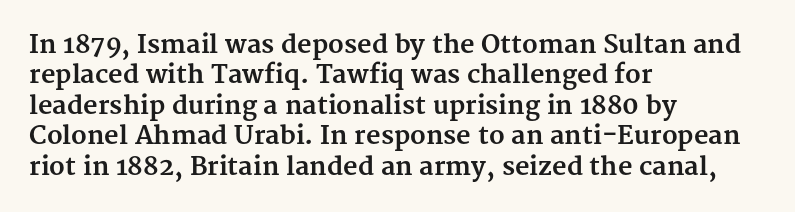
Q: Is the text bold? A: Yes.
Q: Is the text italic (slanted)? A: No, it is upright.
Q: Is the text underlined? A: No.
Q: How is the paragraph aligned? A: Left-aligned.
Q: Is the spacing between letters normal or unusually wide? A: Normal.
